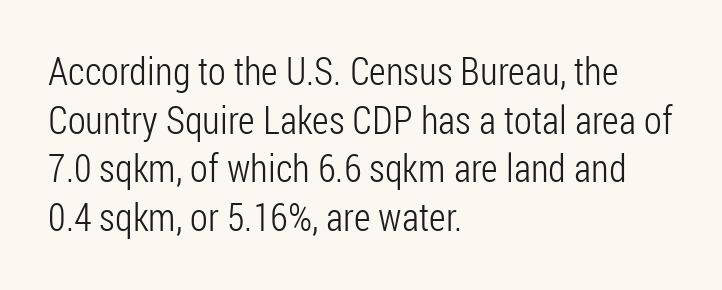
The image shows 39 px light, condensed sans-serif type, upright; set left-aligned, normal line spacing (1.25x), normal letter spacing, not underlined; low stroke contrast and a medium x-height.
